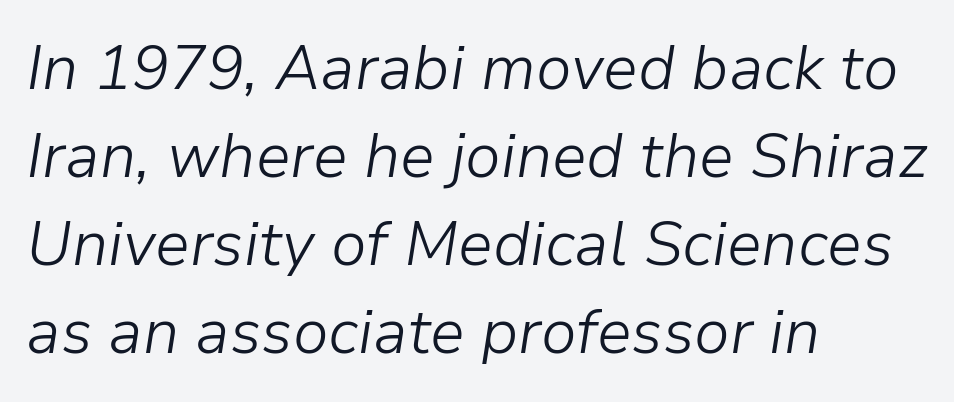
{"italic": "yes", "lean": "right", "slant_degrees": 9, "bold": "no", "weight": "light", "width": "normal", "stroke_contrast": "low", "x_height": "medium", "monospaced": "no", "underline": "no", "align": "left", "line_spacing": "normal", "line_spacing_ratio": 1.42, "letter_spacing": "normal", "letter_spacing_em": 0.0, "glyph_px": 62}
